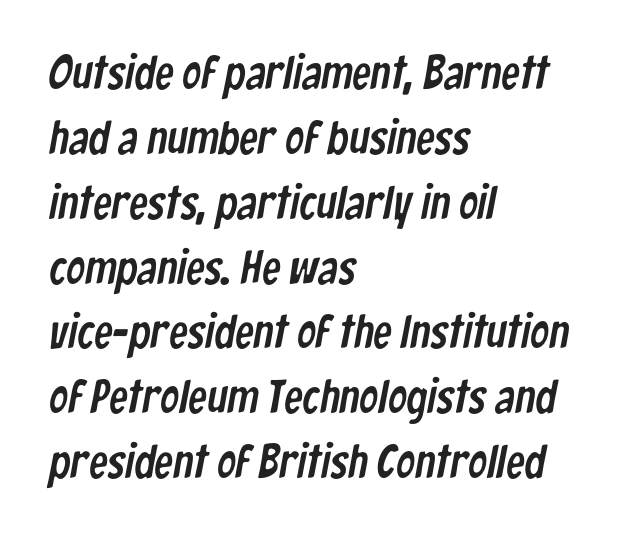
{"serif": "no", "width": "condensed", "stroke_contrast": "low", "x_height": "medium", "monospaced": "no", "underline": "no", "align": "left", "line_spacing": "normal", "line_spacing_ratio": 1.38, "letter_spacing": "normal", "letter_spacing_em": 0.0, "glyph_px": 47}
